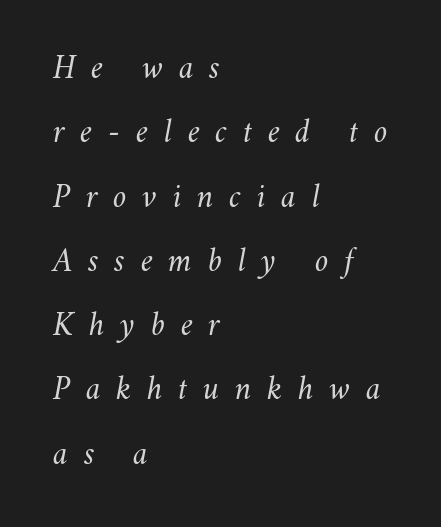
Type without underlining. Each word looks stretched out because of the extra space between its letters. Caption: multi-line text, flush left, ragged right. Here the designer chose a conventional face with non-uniform glyph widths.
